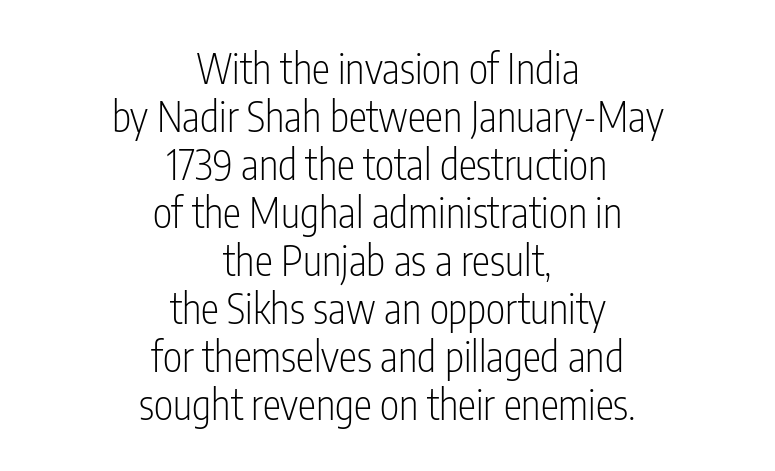
The image shows 41 px light, condensed sans-serif type, upright; set centered, line spacing 1.17x, normal letter spacing, not underlined; low stroke contrast and a medium x-height.
